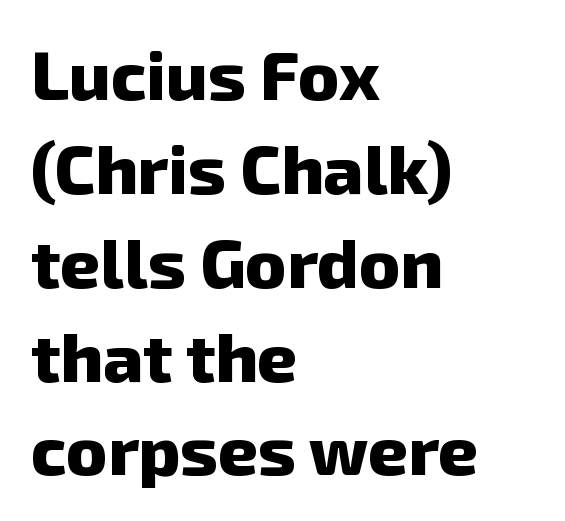
Q: Is the text bold? A: Yes.
Q: Is the typeface a serif or a sans-serif typeface? A: Sans-serif.
Q: Is the text underlined? A: No.
Q: How is the paragraph aligned? A: Left-aligned.
Q: Is the spacing between letters normal or unusually wide? A: Normal.
Q: Is the spacing between lines tight, normal or loose? A: Normal.
Q: Width (condensed, normal, or wide)? A: Normal.
Q: Stroke contrast? A: Low.
Q: x-height? A: Medium.
Q: Monospaced? A: No.
